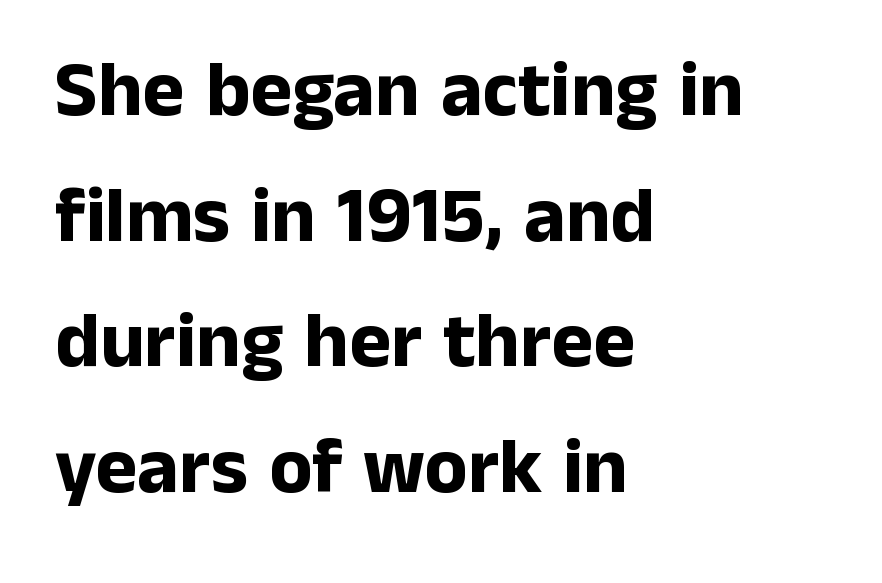
A bare baseline throughout the passage. Nothing sits at the stroke ends, so this counts as sans-serif. The face used here is proportionally spaced, like ordinary book or web type. How are the letters spaced? Ordinarily, with no added tracking.
